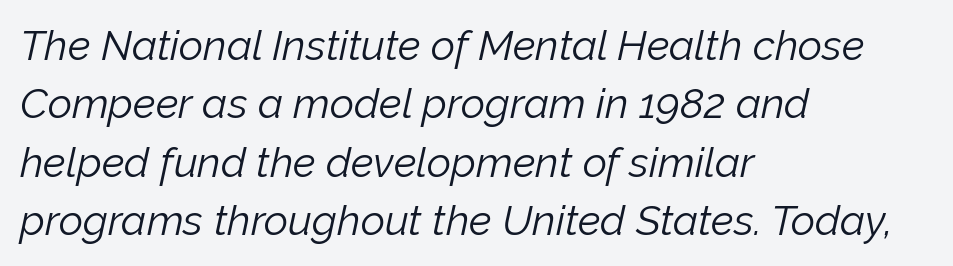
{"italic": "yes", "lean": "right", "slant_degrees": 12, "bold": "no", "weight": "light", "width": "normal", "stroke_contrast": "low", "x_height": "medium", "monospaced": "no", "underline": "no", "align": "left", "line_spacing": "normal", "line_spacing_ratio": 1.39, "letter_spacing": "normal", "letter_spacing_em": 0.0, "glyph_px": 42}
